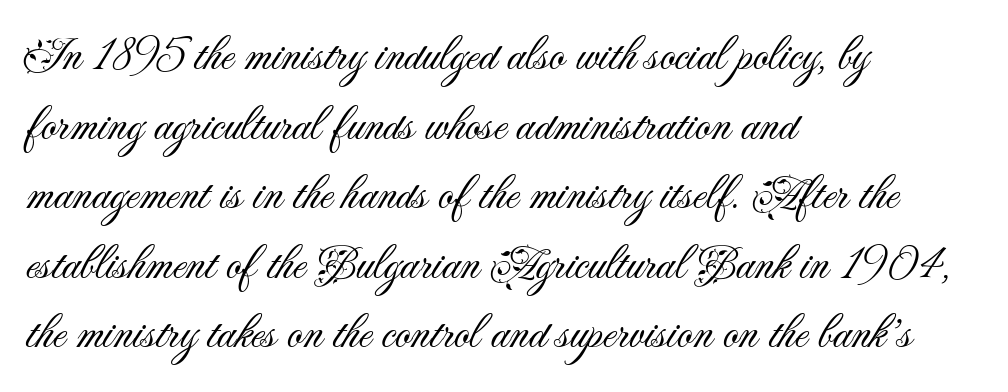
{"serif": "no", "bold": "no", "weight": "light", "width": "normal", "stroke_contrast": "medium", "x_height": "small", "monospaced": "no", "underline": "no", "align": "left", "line_spacing": "normal", "line_spacing_ratio": 1.45, "letter_spacing": "normal", "letter_spacing_em": 0.0, "glyph_px": 48}
